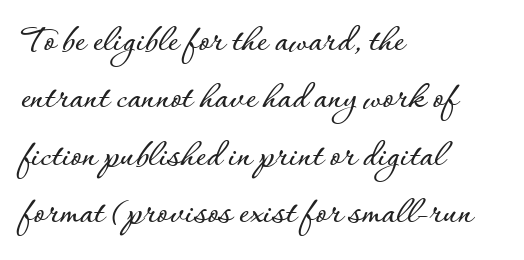
Q: Is the text italic (slanted)? A: Yes.
Q: Is the text underlined? A: No.
Q: How is the paragraph aligned? A: Left-aligned.
Q: Is the spacing between letters normal or unusually wide? A: Normal.
Q: Is the spacing between lines tight, normal or loose? A: Normal.
Q: Width (condensed, normal, or wide)? A: Normal.
Q: Stroke contrast? A: Low.
Q: x-height? A: Small.
Q: Monospaced? A: No.
